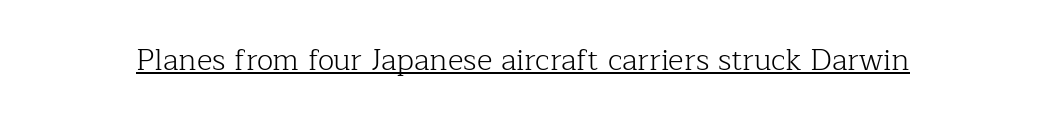
Q: Is the text bold? A: No.
Q: Is the text italic (slanted)? A: No, it is upright.
Q: Is the typeface a serif or a sans-serif typeface? A: Serif.
Q: Is the text underlined? A: Yes.
Q: Is the spacing between letters normal or unusually wide? A: Normal.
Q: Width (condensed, normal, or wide)? A: Normal.
Q: Stroke contrast? A: Low.
Q: x-height? A: Medium.
Q: Monospaced? A: No.
